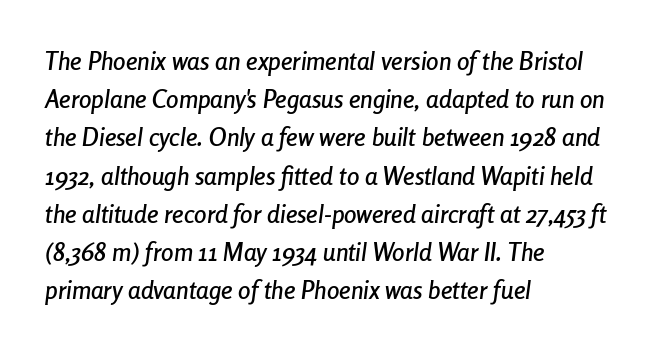
The image shows 25 px text type, italic (leaning right); set left-aligned, normal line spacing (1.53x), normal letter spacing, not underlined.
